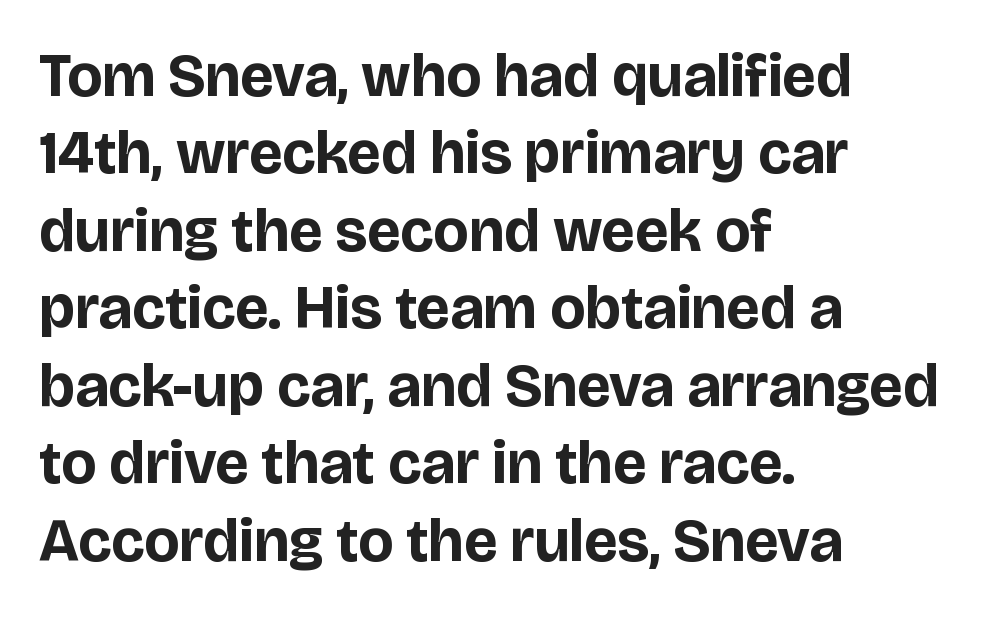
The letters stand upright; this is a roman face. Each word holds together tightly as a unit, with standard inter-letter gaps. The baseline area is clear. To sum up the face: it is a sans, with no serifs. Compared with an ordinary text face, these strokes are far heavier — a full bold.
